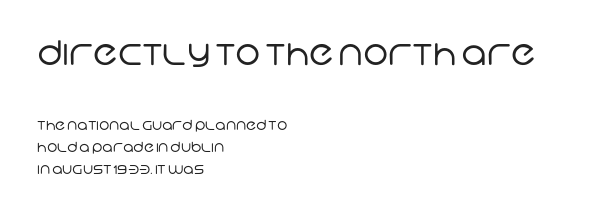
{"serif": "no", "bold": "no", "weight": "regular", "width": "normal", "stroke_contrast": "low", "x_height": "large", "monospaced": "no", "underline": "no", "align": "left", "line_spacing": "normal", "line_spacing_ratio": 1.57, "letter_spacing": "normal", "letter_spacing_em": 0.0, "larger_block": "first", "size_ratio": 2.43, "glyph_px": 34}
